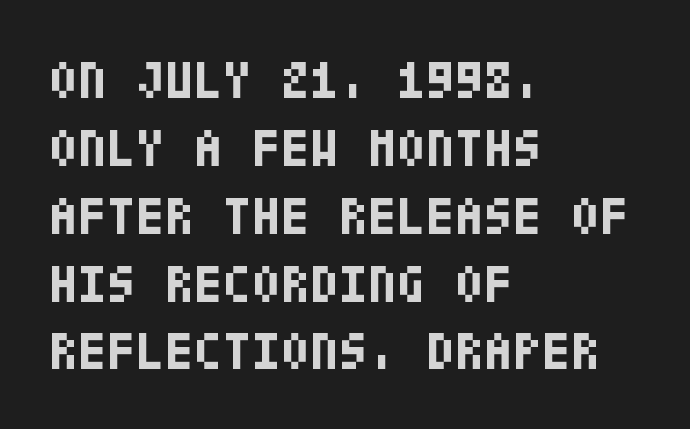
{"serif": "no", "italic": "no", "bold": "yes", "weight": "bold", "width": "condensed", "stroke_contrast": "low", "x_height": "large", "underline": "no", "align": "left", "line_spacing": "normal", "line_spacing_ratio": 1.28, "letter_spacing": "normal", "letter_spacing_em": 0.0, "glyph_px": 53}
